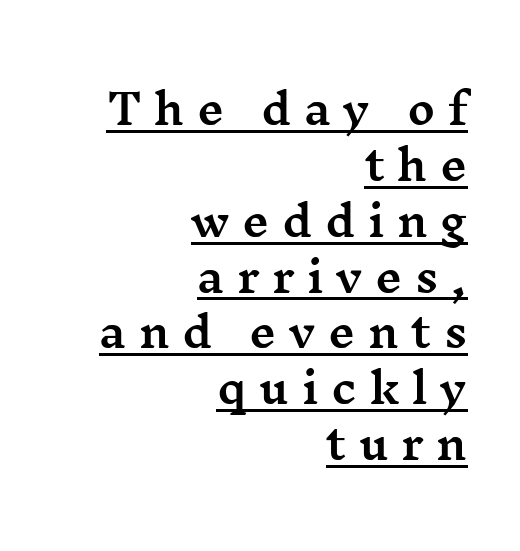
{"serif": "yes", "italic": "no", "width": "wide", "stroke_contrast": "medium", "x_height": "medium", "monospaced": "no", "underline": "yes", "align": "right", "line_spacing": "normal", "line_spacing_ratio": 1.33, "letter_spacing": "wide", "letter_spacing_em": 0.3, "glyph_px": 42}
